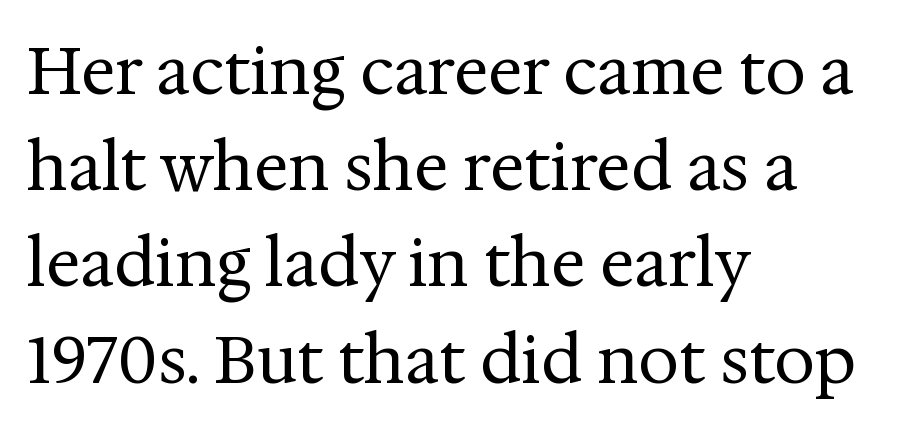
{"serif": "yes", "italic": "no", "bold": "no", "weight": "regular", "width": "normal", "stroke_contrast": "medium", "x_height": "medium", "monospaced": "no", "underline": "no", "align": "left", "line_spacing": "normal", "line_spacing_ratio": 1.48, "letter_spacing": "normal", "letter_spacing_em": 0.0, "glyph_px": 65}
